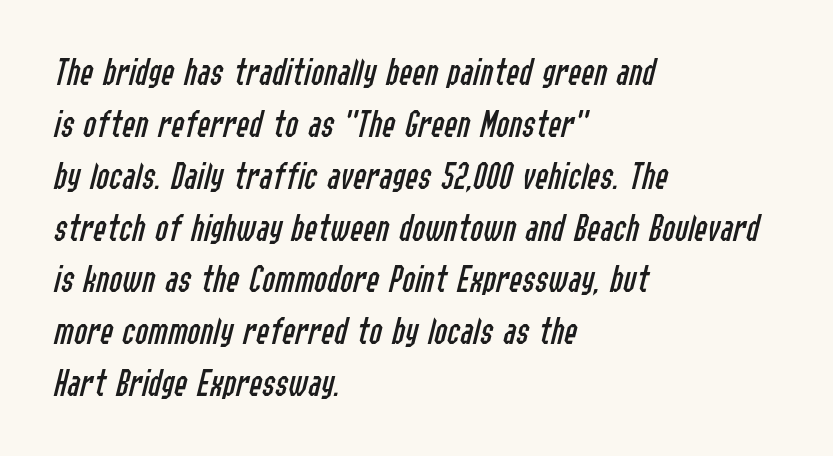
{"italic": "yes", "lean": "right", "slant_degrees": 14, "bold": "no", "weight": "regular", "width": "condensed", "stroke_contrast": "low", "x_height": "medium", "monospaced": "no", "underline": "no", "align": "left", "line_spacing": "normal", "line_spacing_ratio": 1.33, "letter_spacing": "normal", "letter_spacing_em": 0.0, "glyph_px": 39}
